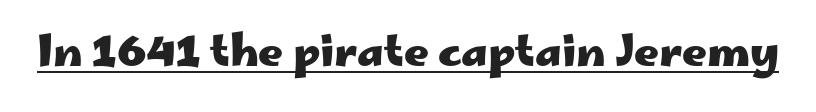
If you drew a line through each stem, it would be perfectly vertical. Typographic density is high because the face is bold. Default kerning and tracking; the words read as compact shapes. Examine the stroke ends and you'll find no serifs. You can see a thin bar hugging the bottom of the glyphs.
